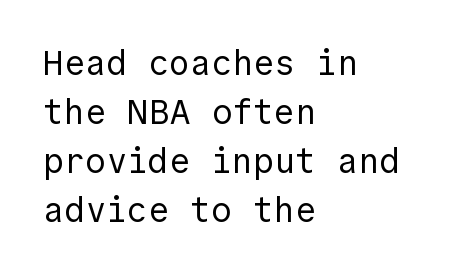
Q: Is the text bold? A: No.
Q: Is the text italic (slanted)? A: No, it is upright.
Q: Is the typeface a serif or a sans-serif typeface? A: Sans-serif.
Q: Is the text underlined? A: No.
Q: How is the paragraph aligned? A: Left-aligned.
Q: Is the spacing between letters normal or unusually wide? A: Normal.
Q: Is the spacing between lines tight, normal or loose? A: Normal.
Q: Width (condensed, normal, or wide)? A: Normal.
Q: x-height? A: Medium.
